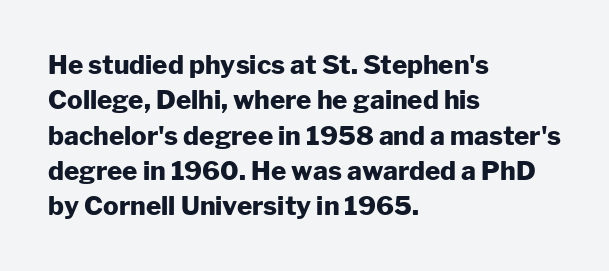
Normally led — the rows are evenly, conventionally spaced. A roman cut, with each character standing at attention. The gaps between neighbouring characters are ordinary and unremarkable. The words here are not underlined. Left-aligned paragraph, ragged on the right. The typesetting leans heavy: a genuine bold.
